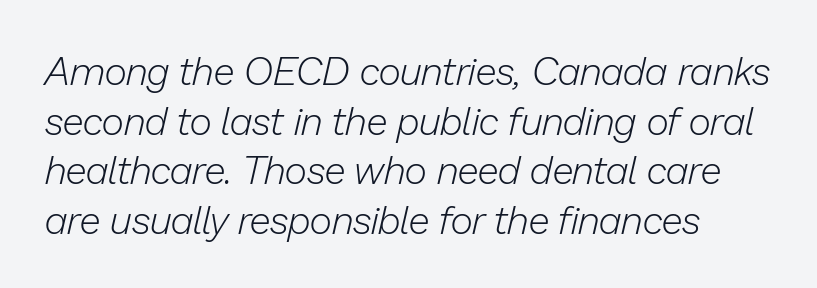
The vertical gap from one line to the next is medium. Heft: none added — not bold. Underlining? Definitely not there. Students, note that the glyphs here touch the page at normal intervals. Yep, that's italic — everything's leaning.
